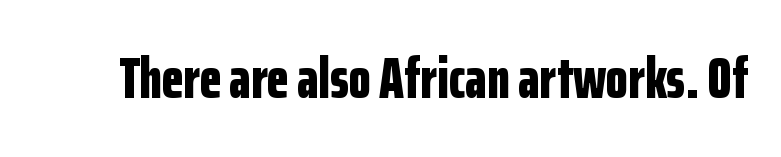
The image shows 57 px bold, condensed sans-serif type, upright; set normal letter spacing, not underlined; low stroke contrast and a medium x-height.
